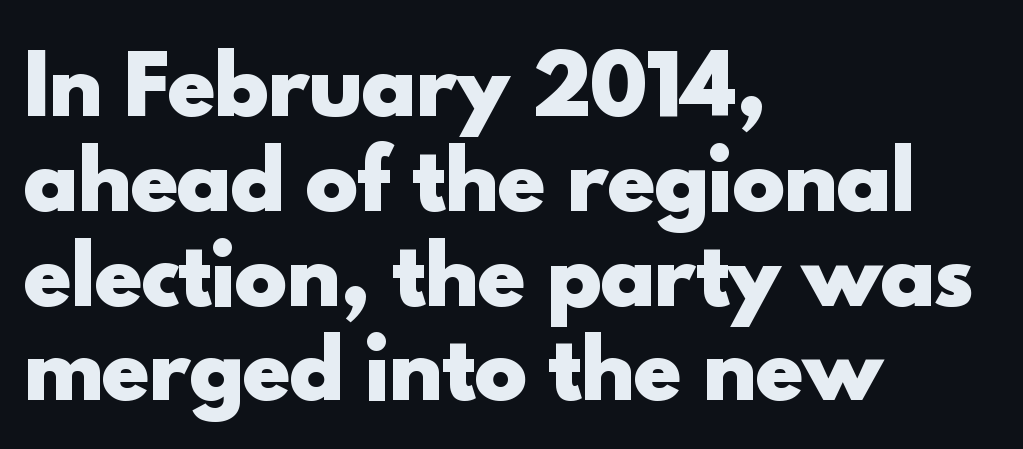
Q: Is the text bold? A: Yes.
Q: Is the text italic (slanted)? A: No, it is upright.
Q: Is the typeface a serif or a sans-serif typeface? A: Sans-serif.
Q: Is the text underlined? A: No.
Q: How is the paragraph aligned? A: Left-aligned.
Q: Is the spacing between letters normal or unusually wide? A: Normal.
Q: Width (condensed, normal, or wide)? A: Normal.
Q: x-height? A: Small.
Q: Monospaced? A: No.
